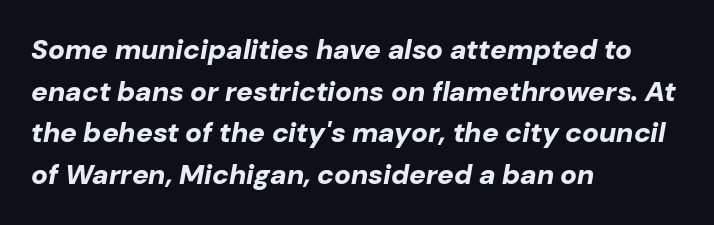
Q: Is the text bold? A: Yes.
Q: Is the text italic (slanted)? A: Yes, it leans right by about 10 degrees.
Q: Is the text underlined? A: No.
Q: How is the paragraph aligned? A: Left-aligned.
Q: Is the spacing between letters normal or unusually wide? A: Normal.
Q: Is the spacing between lines tight, normal or loose? A: Normal.
Q: Width (condensed, normal, or wide)? A: Normal.
Q: Stroke contrast? A: Low.
Q: x-height? A: Medium.
Q: Monospaced? A: No.
